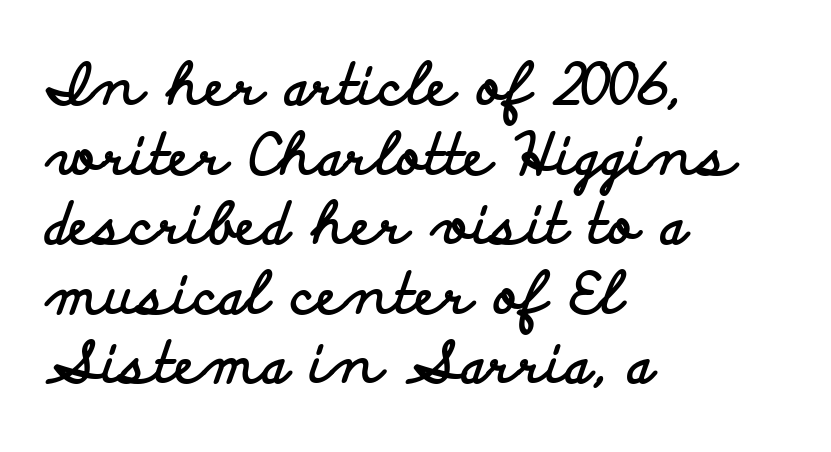
{"serif": "no", "bold": "yes", "weight": "bold", "width": "wide", "stroke_contrast": "low", "x_height": "small", "monospaced": "no", "underline": "no", "align": "left", "line_spacing_ratio": 1.22, "letter_spacing": "normal", "letter_spacing_em": 0.0, "glyph_px": 57}
